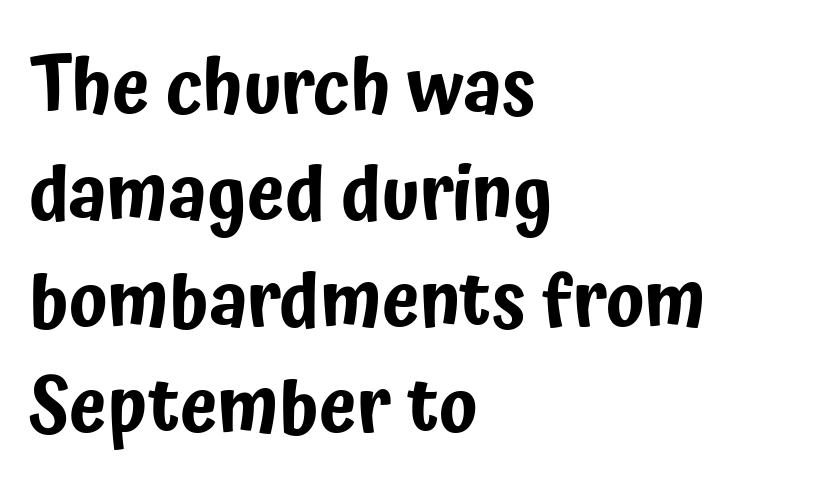
Q: Is the text italic (slanted)? A: No, it is upright.
Q: Is the typeface a serif or a sans-serif typeface? A: Sans-serif.
Q: Is the text underlined? A: No.
Q: How is the paragraph aligned? A: Left-aligned.
Q: Is the spacing between letters normal or unusually wide? A: Normal.
Q: Is the spacing between lines tight, normal or loose? A: Normal.
Q: Width (condensed, normal, or wide)? A: Condensed.
Q: Stroke contrast? A: Low.
Q: x-height? A: Medium.
Q: Monospaced? A: No.
